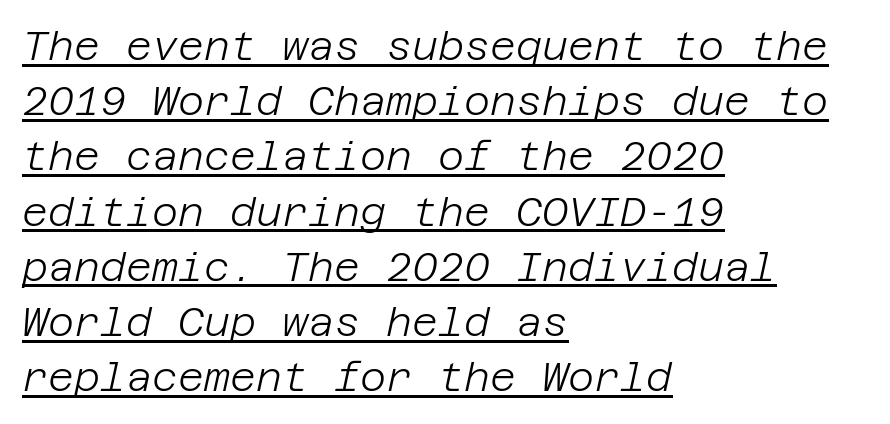
{"italic": "yes", "lean": "right", "slant_degrees": 12, "bold": "no", "weight": "light", "width": "normal", "stroke_contrast": "low", "x_height": "large", "underline": "yes", "align": "left", "line_spacing": "normal", "line_spacing_ratio": 1.38, "letter_spacing": "normal", "letter_spacing_em": 0.0, "glyph_px": 40}
